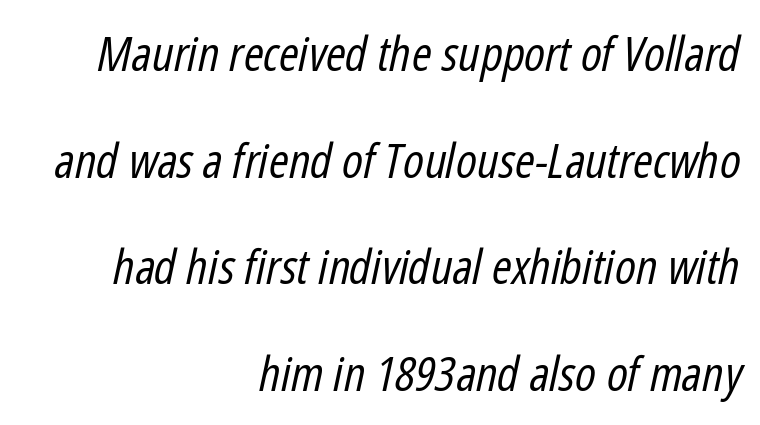
Q: Is the text bold? A: No.
Q: Is the text italic (slanted)? A: Yes, it leans right by about 12 degrees.
Q: Is the text underlined? A: No.
Q: How is the paragraph aligned? A: Right-aligned.
Q: Is the spacing between letters normal or unusually wide? A: Normal.
Q: Is the spacing between lines tight, normal or loose? A: Loose.
Q: Width (condensed, normal, or wide)? A: Condensed.
Q: Stroke contrast? A: Low.
Q: x-height? A: Medium.
Q: Monospaced? A: No.
